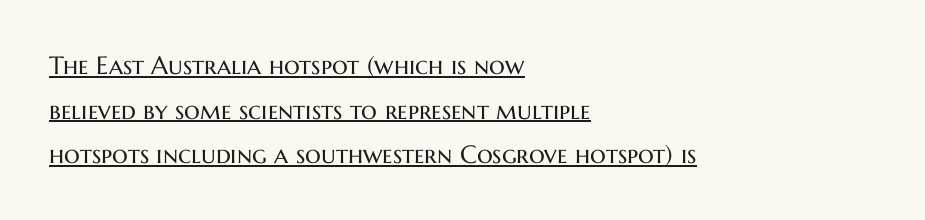
Summary of weight: not heavy and not bold. Characters remain perfectly vertical along every line. Where is the straight margin? On the left. Short note: letters normally spaced. The words here are underlined.
